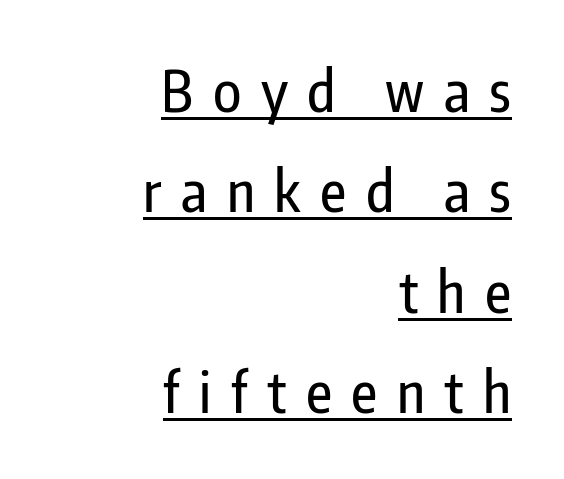
The image shows 57 px condensed sans-serif type, upright; set right-aligned, line spacing 1.76x, unusually wide letter spacing (+0.34 em), underlined; low stroke contrast and a medium x-height.
